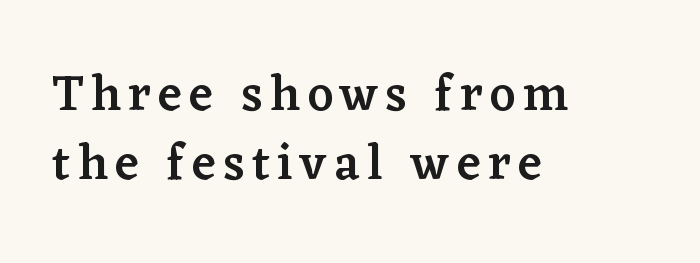
{"serif": "yes", "italic": "no", "bold": "semi", "weight": "semibold", "width": "normal", "stroke_contrast": "low", "x_height": "medium", "monospaced": "no", "underline": "no", "align": "left", "line_spacing": "normal", "line_spacing_ratio": 1.38, "glyph_px": 50}
